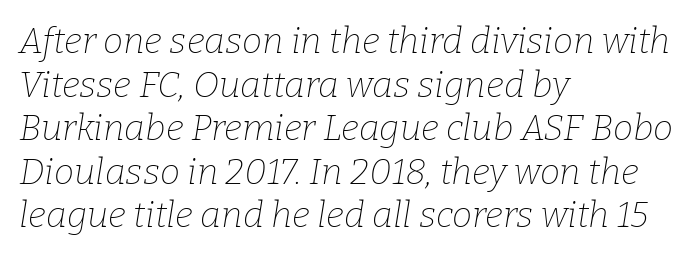
The image shows 36 px thin serif type, italic (leaning right); set left-aligned, line spacing 1.21x, normal letter spacing, not underlined; low stroke contrast and a medium x-height.
